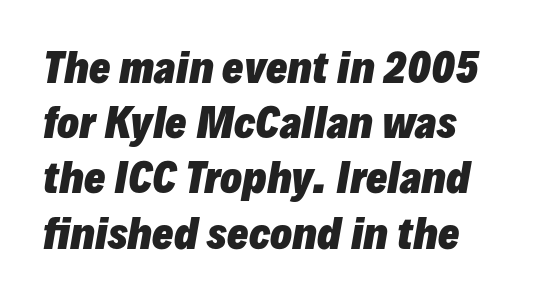
The strokes are fattened all the way to bold. There's an unmistakable incline to the writing here. Bare-footed words on every line. If you measured baseline to baseline, you'd find a middling distance.
